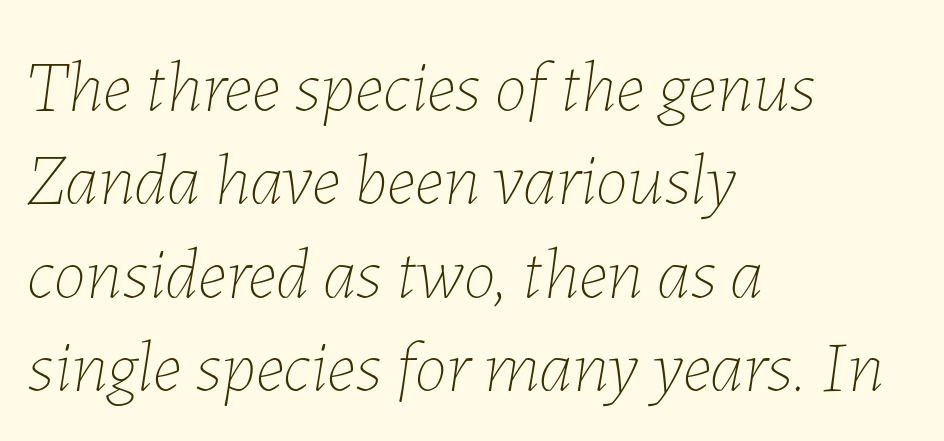
The image shows 73 px thin type, italic (leaning right); set left-aligned, normal line spacing (1.28x), normal letter spacing, not underlined; low stroke contrast and a medium x-height.
